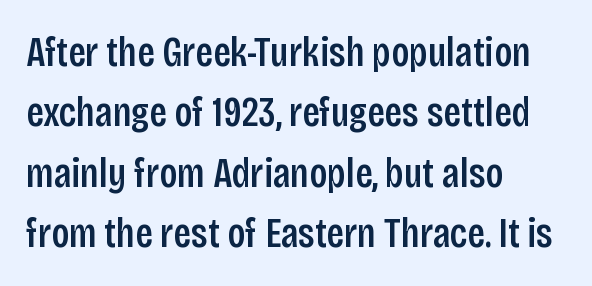
Q: Is the text italic (slanted)? A: No, it is upright.
Q: Is the typeface a serif or a sans-serif typeface? A: Sans-serif.
Q: Is the text underlined? A: No.
Q: How is the paragraph aligned? A: Left-aligned.
Q: Is the spacing between letters normal or unusually wide? A: Normal.
Q: Is the spacing between lines tight, normal or loose? A: Normal.
Q: Width (condensed, normal, or wide)? A: Condensed.
Q: Stroke contrast? A: Low.
Q: x-height? A: Large.
Q: Monospaced? A: No.
